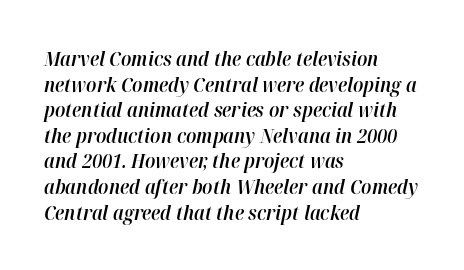
The image shows 20 px text type, italic (leaning right); set left-aligned, normal line spacing (1.28x), normal letter spacing, not underlined.
